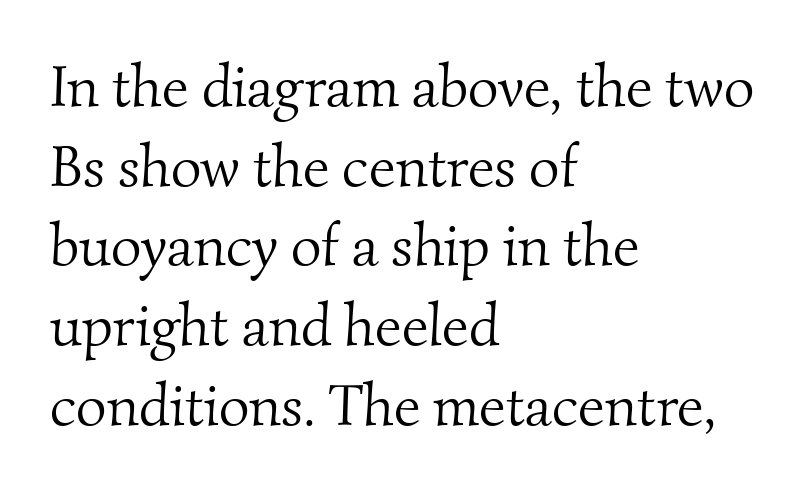
The image shows 59 px light serif type; set left-aligned, normal line spacing (1.35x), normal letter spacing, not underlined; medium stroke contrast and a small x-height.
